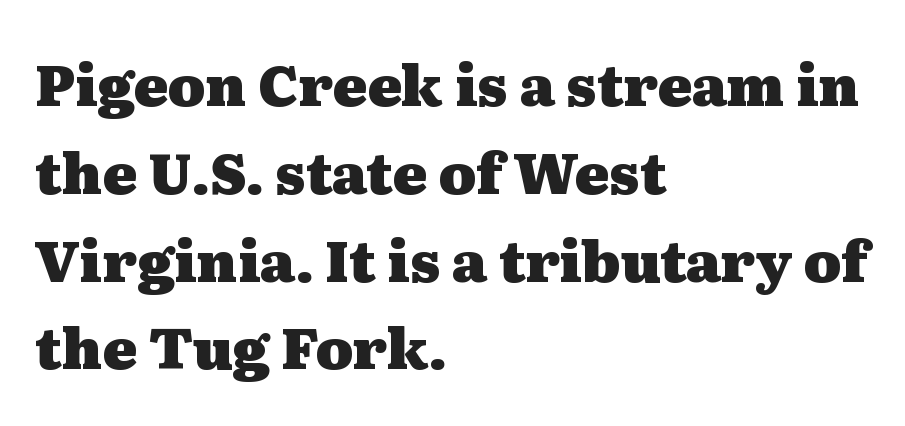
Q: Is the text bold? A: Yes.
Q: Is the text italic (slanted)? A: No, it is upright.
Q: Is the typeface a serif or a sans-serif typeface? A: Serif.
Q: Is the text underlined? A: No.
Q: How is the paragraph aligned? A: Left-aligned.
Q: Is the spacing between letters normal or unusually wide? A: Normal.
Q: Is the spacing between lines tight, normal or loose? A: Normal.
Q: Width (condensed, normal, or wide)? A: Wide.
Q: Stroke contrast? A: Medium.
Q: x-height? A: Medium.
Q: Monospaced? A: No.
